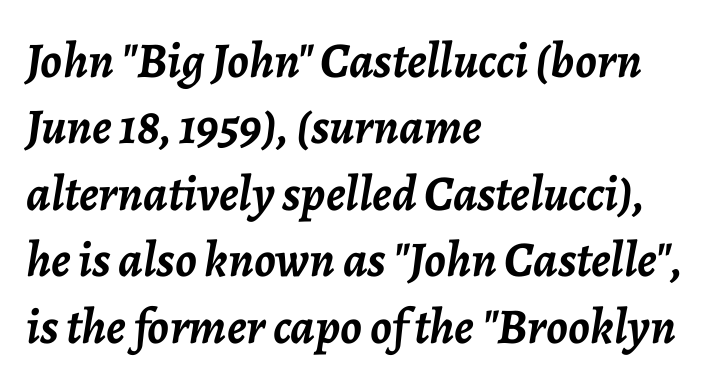
Default kerning and tracking; the words read as compact shapes. Letters rest on an invisible, unmarked baseline. The compositor pushed each line to the left boundary. One glance says typical: line gaps are just what's usual. Every character sits at an angle, as italics do. Strong, thick strokes mark this as bold type.
